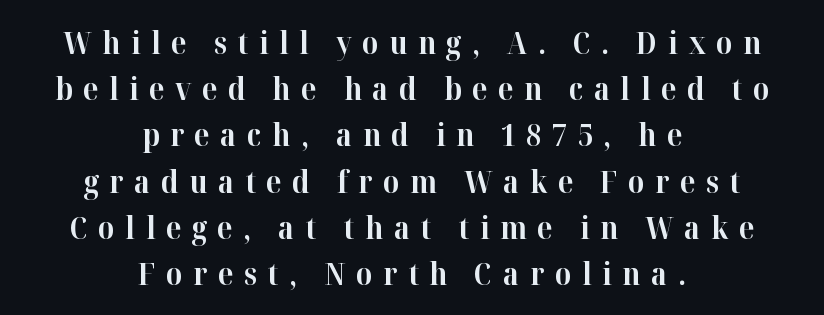
Q: Is the text bold? A: Yes.
Q: Is the text italic (slanted)? A: No, it is upright.
Q: Is the typeface a serif or a sans-serif typeface? A: Serif.
Q: Is the text underlined? A: No.
Q: How is the paragraph aligned? A: Centered.
Q: Is the spacing between letters normal or unusually wide? A: Unusually wide.
Q: Is the spacing between lines tight, normal or loose? A: Normal.
Q: Width (condensed, normal, or wide)? A: Normal.
Q: Stroke contrast? A: High.
Q: x-height? A: Medium.
Q: Monospaced? A: No.
